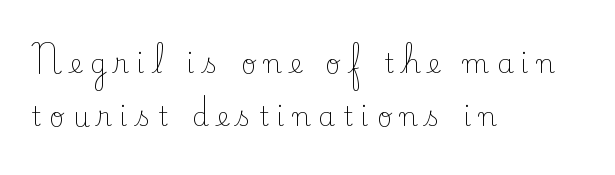
The letters stand upright; this is a roman face. The passage shown stacks its lines with a broad gap. Is this a heavy cut? Hardly; it is regular or lighter. The paragraph shown leans on its left margin. No word sits above an underline. The passage shown has open, widely tracked lettering throughout.
